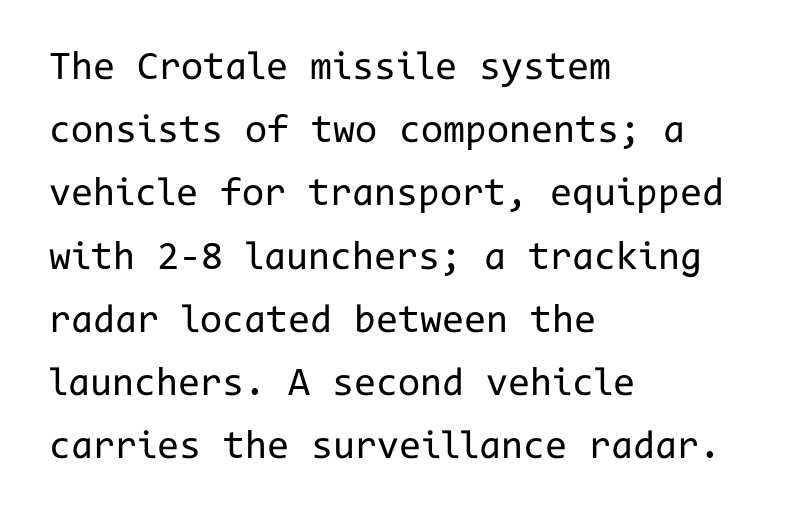
The image shows 40 px regular-weight sans-serif type, upright, monospaced; set left-aligned, normal line spacing (1.58x), normal letter spacing, not underlined; low stroke contrast and a medium x-height.
